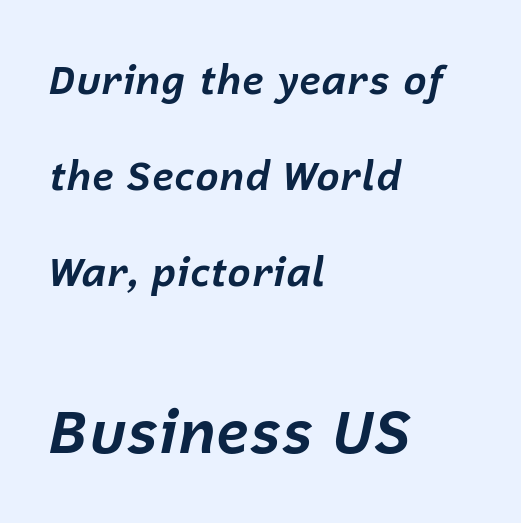
Q: Is the text bold? A: Yes.
Q: Is the text italic (slanted)? A: Yes, it leans right by about 12 degrees.
Q: Is the text underlined? A: No.
Q: How is the paragraph aligned? A: Left-aligned.
Q: Is the spacing between letters normal or unusually wide? A: Normal.
Q: Is the spacing between lines tight, normal or loose? A: Loose.
Q: Which block of text is set in a larger size, the first (top) or the second (bottom)? A: The second (bottom) one.
Q: Width (condensed, normal, or wide)? A: Normal.
Q: Stroke contrast? A: Low.
Q: x-height? A: Medium.
Q: Monospaced? A: No.
